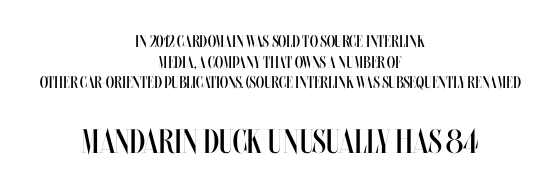
The image shows 34 px regular-weight, condensed type, upright; set centered, line spacing 1.22x, normal letter spacing, not underlined; the second (bottom) block is 2.0x larger; medium stroke contrast and a large x-height.
